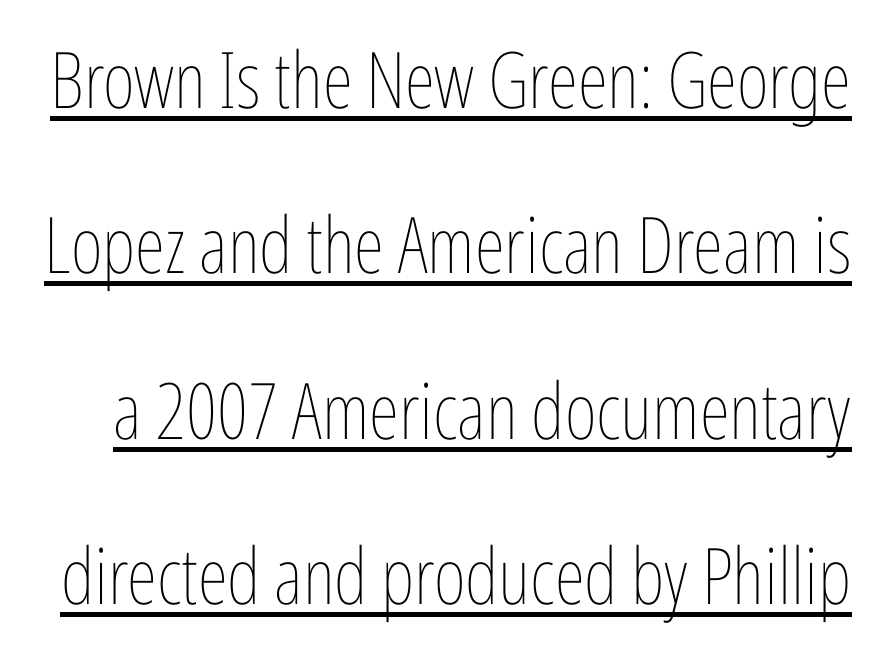
Quick note: underline on. The characters are drawn with everyday or finer stroke widths. The rendering uses natural spacing where letterforms have individual widths. What stands out about the letter spacing? Nothing — it is the standard amount. Students, observe: this is what heavily led, spacious text looks like. Every stem runs plumb, perpendicular to the baseline.
